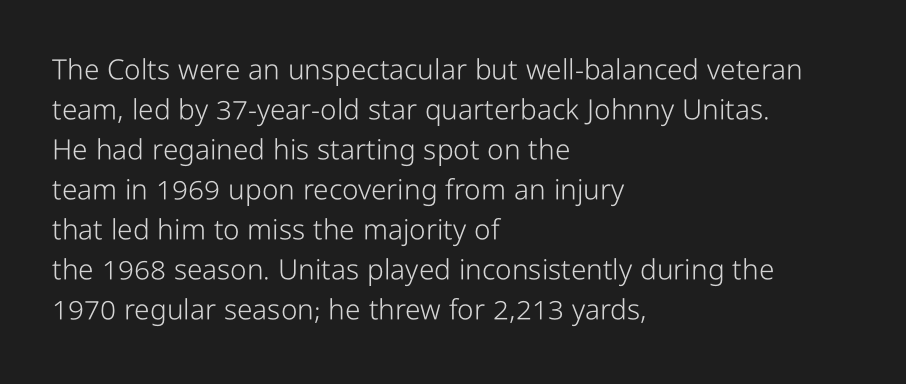
Q: Is the text bold? A: No.
Q: Is the text italic (slanted)? A: No, it is upright.
Q: Is the typeface a serif or a sans-serif typeface? A: Sans-serif.
Q: Is the text underlined? A: No.
Q: How is the paragraph aligned? A: Left-aligned.
Q: Is the spacing between letters normal or unusually wide? A: Normal.
Q: Is the spacing between lines tight, normal or loose? A: Normal.
Q: Width (condensed, normal, or wide)? A: Condensed.
Q: Stroke contrast? A: Low.
Q: x-height? A: Medium.
Q: Monospaced? A: No.
